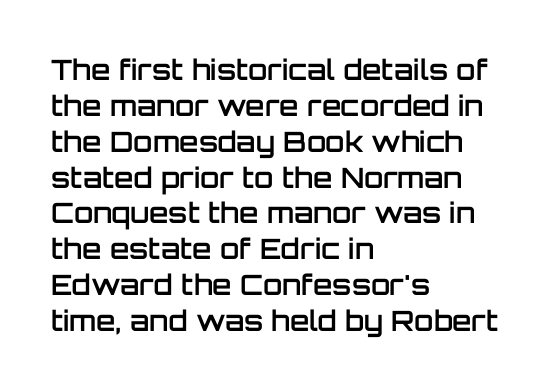
Q: Is the text bold? A: Semi-bold.
Q: Is the text italic (slanted)? A: No, it is upright.
Q: Is the typeface a serif or a sans-serif typeface? A: Sans-serif.
Q: Is the text underlined? A: No.
Q: How is the paragraph aligned? A: Left-aligned.
Q: Is the spacing between letters normal or unusually wide? A: Normal.
Q: Is the spacing between lines tight, normal or loose? A: Normal.
Q: Width (condensed, normal, or wide)? A: Normal.
Q: Stroke contrast? A: Low.
Q: x-height? A: Large.
Q: Monospaced? A: No.
